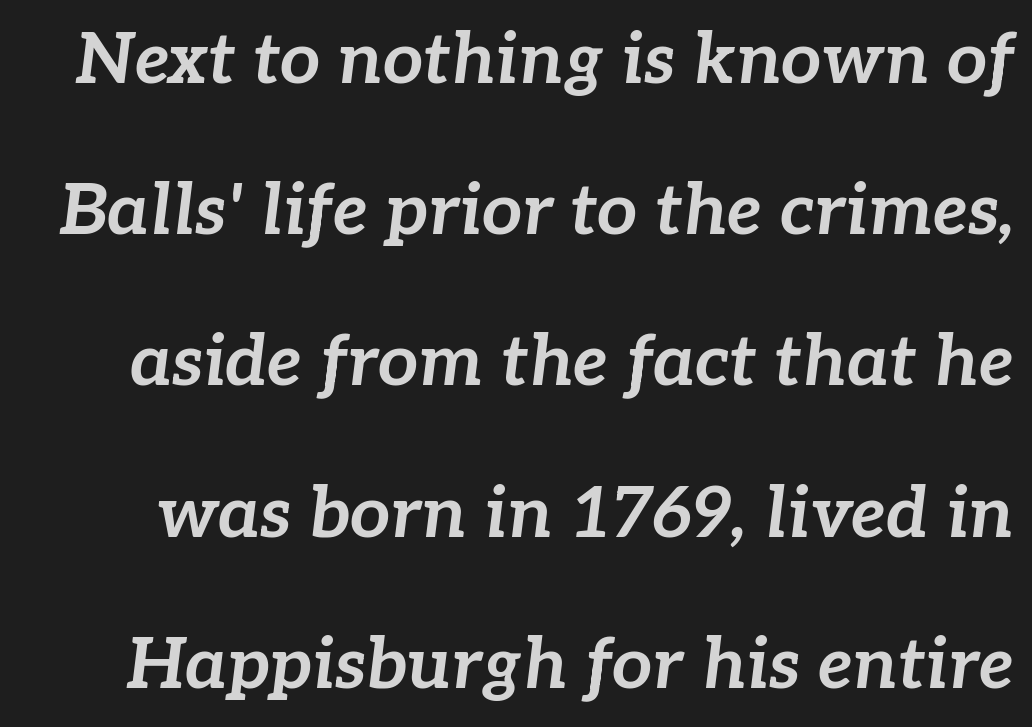
The axis of the letterforms is tilted away from vertical. Look at the stroke-to-counter ratio: heavy, a bold. The leading is generous, giving the passage an open texture. How are the letters spaced? Ordinarily, with no added tracking. Note the varied advance widths — an 'i' is clearly narrower than an 'm'. Nobody drew a line under any word here.
